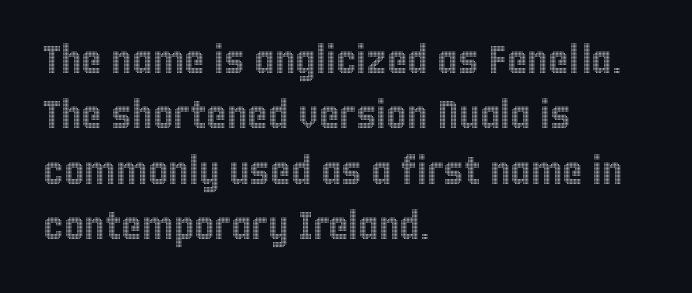
The image shows 39 px condensed type, upright; set left-aligned, normal line spacing (1.42x), normal letter spacing, not underlined; a large x-height.
